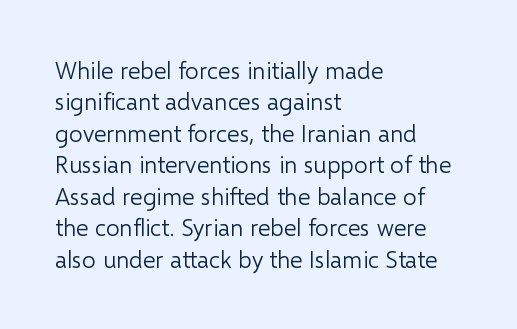
{"italic": "no", "bold": "no", "underline": "no", "align": "left", "line_spacing": "normal", "line_spacing_ratio": 1.31, "letter_spacing": "normal", "letter_spacing_em": 0.0, "glyph_px": 24}
